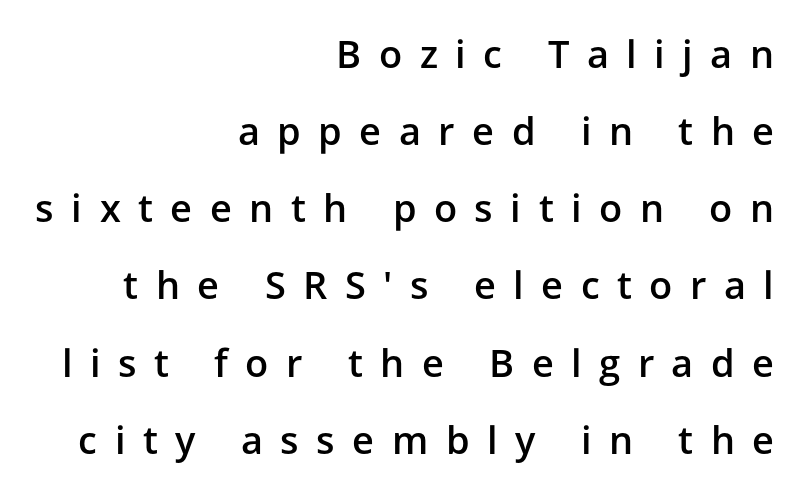
The image shows 38 px semibold sans-serif type, upright; set right-aligned, loose line spacing (2.03x), unusually wide letter spacing (+0.46 em), not underlined; low stroke contrast and a medium x-height.
